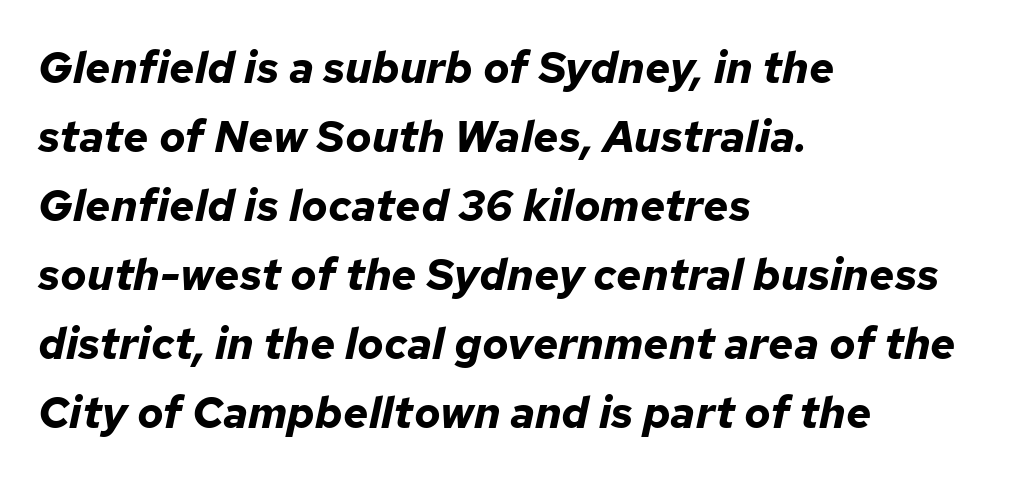
{"italic": "yes", "lean": "right", "slant_degrees": 12, "bold": "yes", "weight": "bold", "width": "normal", "stroke_contrast": "low", "x_height": "medium", "monospaced": "no", "underline": "no", "align": "left", "line_spacing": "normal", "line_spacing_ratio": 1.57, "letter_spacing": "normal", "letter_spacing_em": 0.0, "glyph_px": 44}
